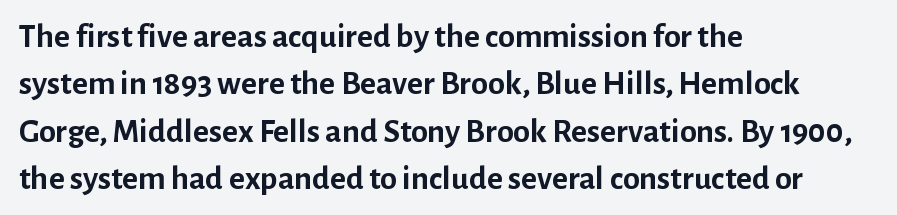
{"serif": "no", "italic": "no", "bold": "yes", "weight": "semibold", "width": "normal", "stroke_contrast": "low", "x_height": "medium", "monospaced": "no", "underline": "no", "align": "left", "line_spacing": "normal", "line_spacing_ratio": 1.39, "letter_spacing": "normal", "letter_spacing_em": 0.0, "glyph_px": 34}
